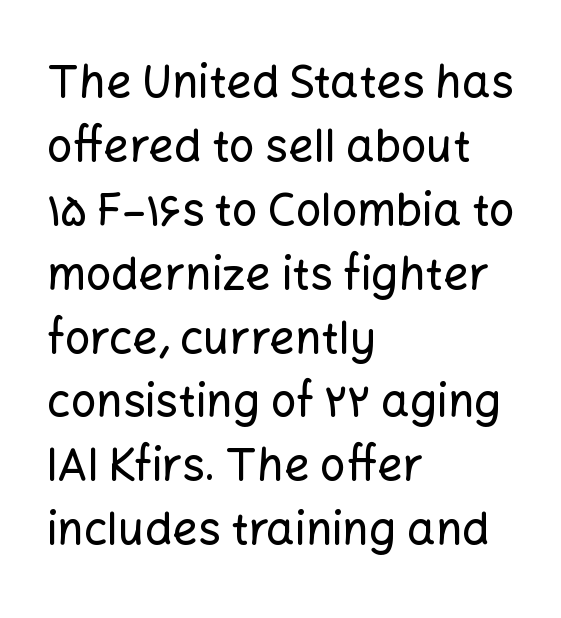
The image shows 45 px sans-serif type, upright; set left-aligned, normal line spacing (1.42x), normal letter spacing, not underlined; low stroke contrast and a medium x-height.
